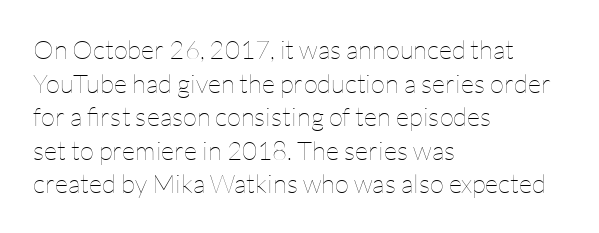
Interline gaps are of average width in this sample. In terms of posture, this sample is upright. Teacher's note: observe the even left margin — that is flush-left alignment. The cut favours lightness, reaching ordinary text weight at its darkest.
